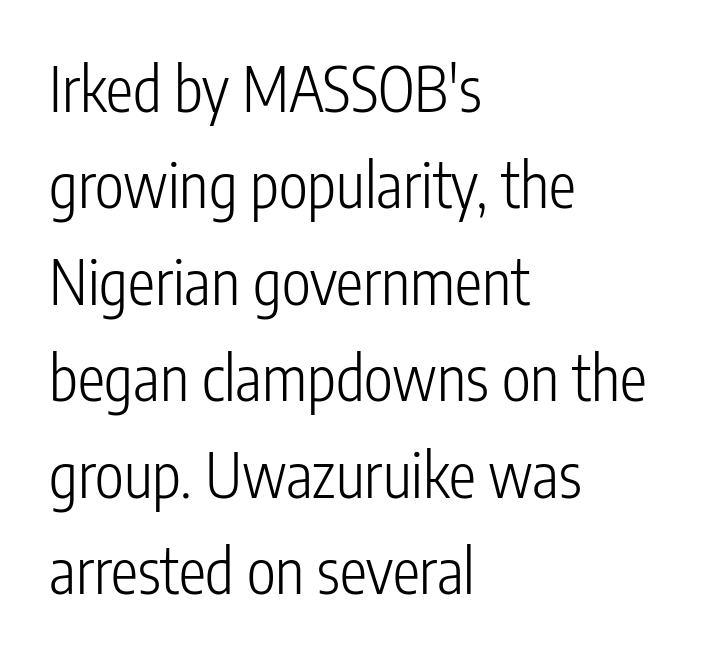
This is the regular roman posture of the typeface. The passage shown is typed in a proportional face where columns would drift. Classification — sans serif. Any mark beneath the type? The region is blank.
